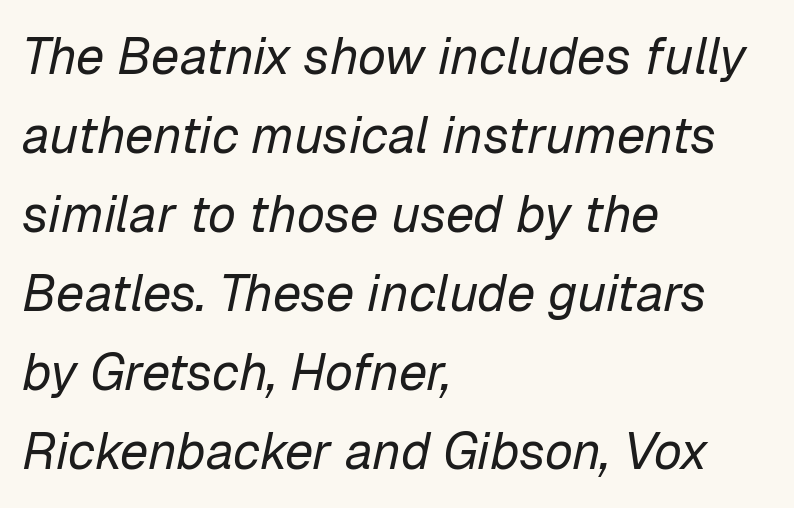
{"italic": "yes", "lean": "right", "slant_degrees": 12, "bold": "no", "weight": "regular", "width": "normal", "stroke_contrast": "low", "x_height": "medium", "monospaced": "no", "underline": "no", "align": "left", "line_spacing": "normal", "line_spacing_ratio": 1.55, "letter_spacing": "normal", "letter_spacing_em": 0.0, "glyph_px": 51}
